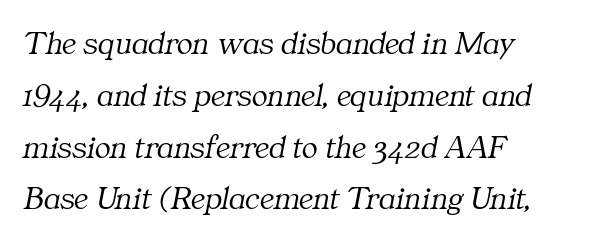
Q: Is the text bold? A: No.
Q: Is the text italic (slanted)? A: Yes, it leans right by about 11 degrees.
Q: Is the typeface a serif or a sans-serif typeface? A: Serif.
Q: Is the text underlined? A: No.
Q: How is the paragraph aligned? A: Left-aligned.
Q: Is the spacing between letters normal or unusually wide? A: Normal.
Q: Is the spacing between lines tight, normal or loose? A: Normal.
Q: Width (condensed, normal, or wide)? A: Normal.
Q: Stroke contrast? A: Medium.
Q: x-height? A: Medium.
Q: Monospaced? A: No.
